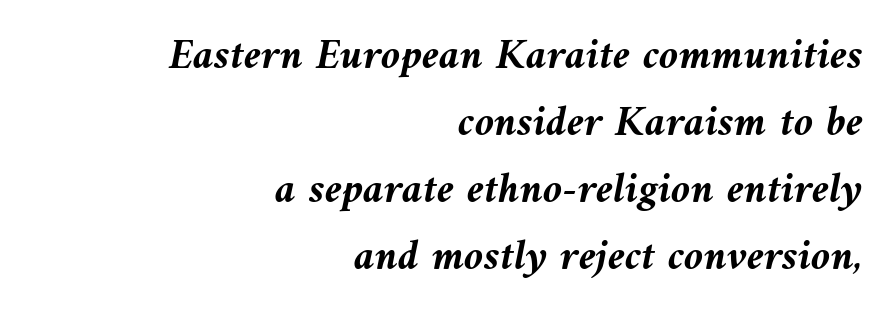
The image shows 44 px semibold type, italic (leaning left); set right-aligned, normal line spacing (1.52x), normal letter spacing, not underlined; medium stroke contrast and a medium x-height.
